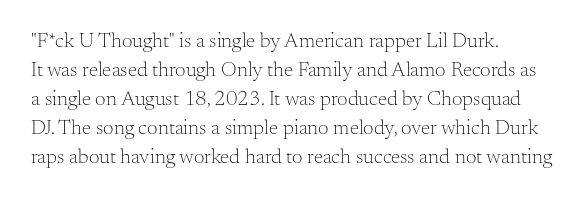
{"italic": "no", "bold": "no", "underline": "no", "align": "left", "line_spacing": "normal", "line_spacing_ratio": 1.38, "letter_spacing": "normal", "letter_spacing_em": 0.0, "glyph_px": 21}
